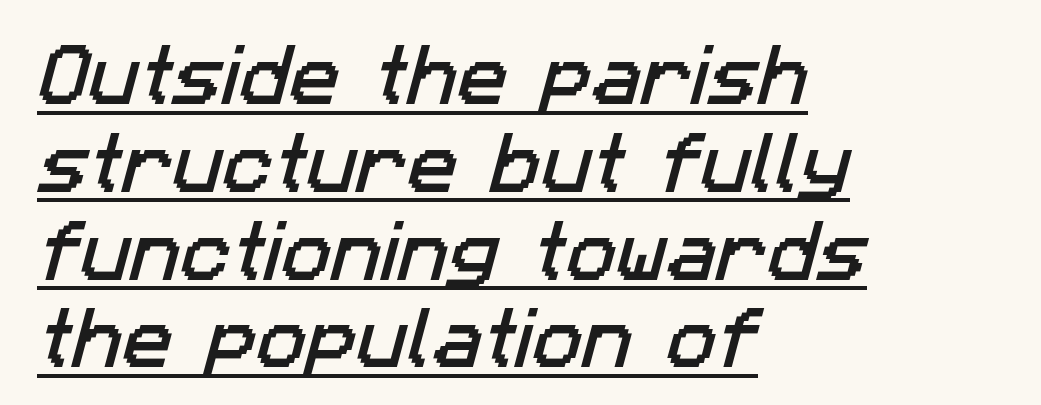
This rendering leaves character spacing at its baseline value. This sample keeps an unexceptional amount of space between lines. Horizontally, the lines are justified to the leading edge only. Honestly, the underline is the first thing you notice here. Observe the absence of serifs on each vertical stroke in this sample. Think of a printed novel: that variable character pitch is what you see here.
